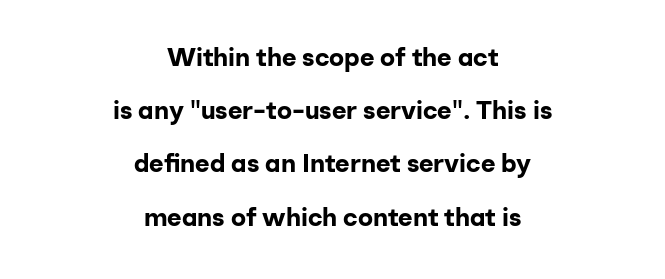
Q: Is the text bold? A: Yes.
Q: Is the text italic (slanted)? A: No, it is upright.
Q: Is the text underlined? A: No.
Q: How is the paragraph aligned? A: Centered.
Q: Is the spacing between letters normal or unusually wide? A: Normal.
Q: Is the spacing between lines tight, normal or loose? A: Loose.
